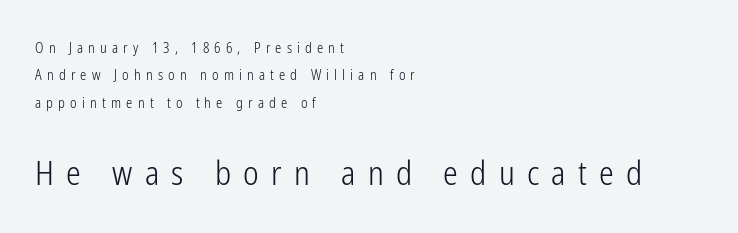
{"serif": "no", "italic": "no", "bold": "no", "weight": "light", "width": "condensed", "stroke_contrast": "low", "x_height": "medium", "monospaced": "no", "underline": "no", "align": "left", "line_spacing": "loose", "line_spacing_ratio": 1.95, "letter_spacing": "wide", "letter_spacing_em": 0.37, "larger_block": "second", "size_ratio": 2.36, "glyph_px": 33}
